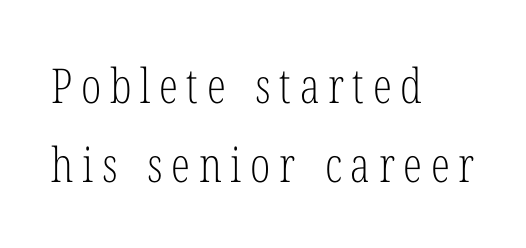
Q: Is the text bold? A: No.
Q: Is the text italic (slanted)? A: No, it is upright.
Q: Is the typeface a serif or a sans-serif typeface? A: Serif.
Q: Is the text underlined? A: No.
Q: How is the paragraph aligned? A: Left-aligned.
Q: Is the spacing between lines tight, normal or loose? A: Normal.
Q: Width (condensed, normal, or wide)? A: Condensed.
Q: Stroke contrast? A: Low.
Q: x-height? A: Medium.
Q: Monospaced? A: No.
